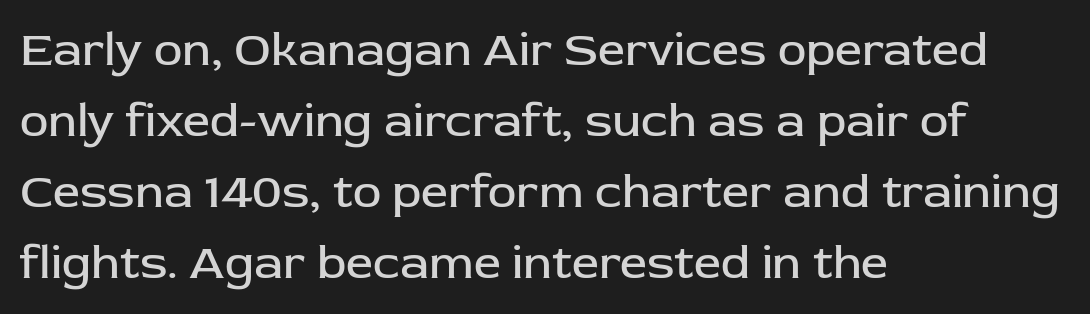
Q: Is the text bold? A: No.
Q: Is the text italic (slanted)? A: No, it is upright.
Q: Is the typeface a serif or a sans-serif typeface? A: Sans-serif.
Q: Is the text underlined? A: No.
Q: How is the paragraph aligned? A: Left-aligned.
Q: Is the spacing between letters normal or unusually wide? A: Normal.
Q: Is the spacing between lines tight, normal or loose? A: Normal.
Q: Width (condensed, normal, or wide)? A: Normal.
Q: Stroke contrast? A: Low.
Q: x-height? A: Medium.
Q: Monospaced? A: No.
